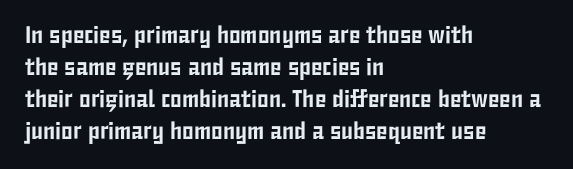
{"italic": "no", "underline": "no", "align": "left", "line_spacing": "normal", "line_spacing_ratio": 1.33, "letter_spacing": "normal", "letter_spacing_em": 0.0, "glyph_px": 24}
